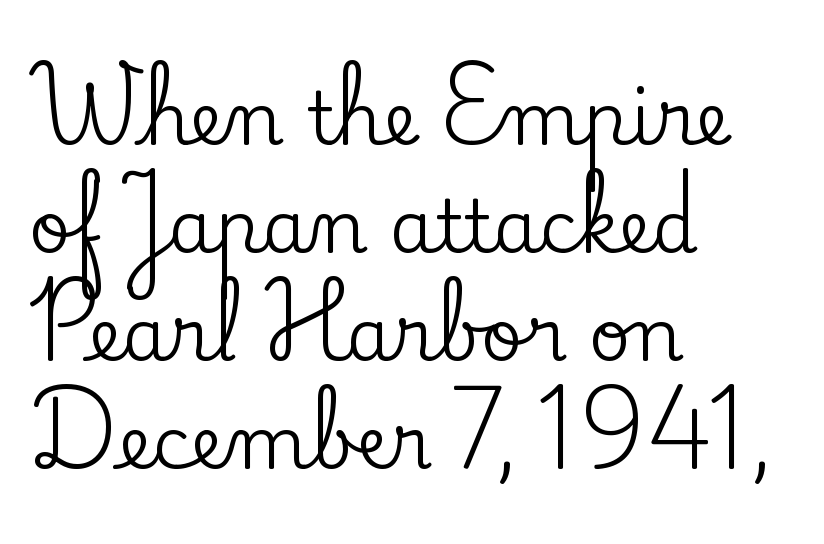
The image shows 73 px serif type, upright; set left-aligned, normal line spacing (1.48x), normal letter spacing, not underlined; low stroke contrast and a small x-height.
